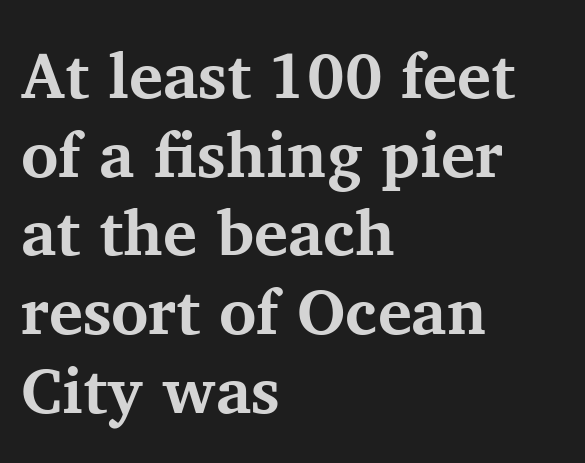
The image shows 64 px bold serif type, upright; set left-aligned, line spacing 1.23x, normal letter spacing, not underlined; medium stroke contrast and a medium x-height.
